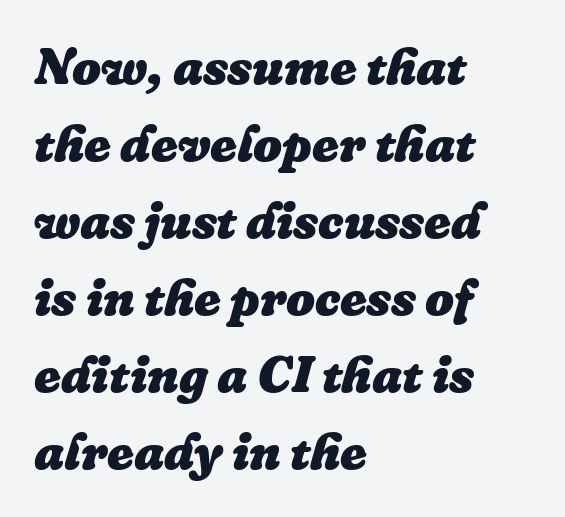
A dark, heavy texture on the line: the type is bold. What stands out about the letter spacing? Nothing — it is the standard amount. The strip under each line holds only bare page. Is the type slanted? Yes — the strokes lean at a clear angle. Leftover space on each line is placed entirely after the last word. A typesetter would call this proportional, since set widths differ per character.
